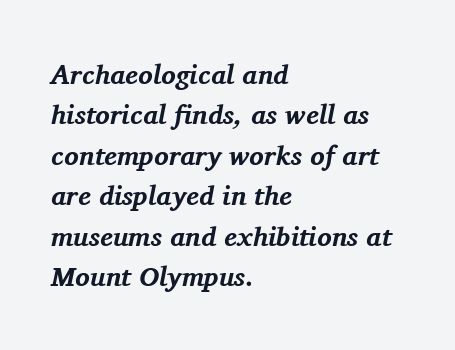
The image shows 27 px bold type, italic (leaning right); set left-aligned, normal line spacing (1.5x), normal letter spacing, not underlined.
